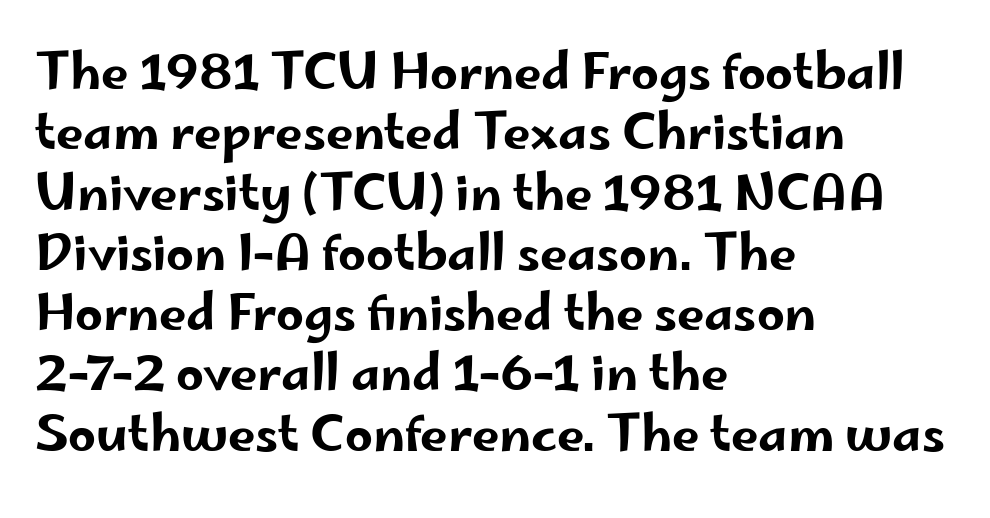
Left-aligned paragraph, ragged on the right. This sample uses a sans-serif face. The letters advance in unequal steps, a hallmark of proportional type. Designer's note — italics off, roman on.
